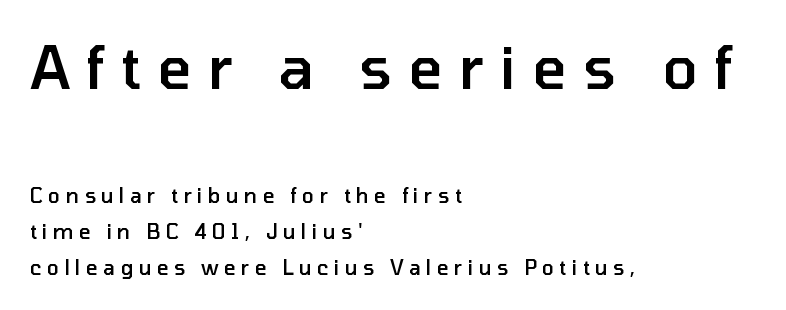
The image shows 59 px semibold sans-serif type, upright; set left-aligned, line spacing 1.8x, unusually wide letter spacing (+0.27 em), not underlined; the first (top) block is 2.95x larger; low stroke contrast and a medium x-height.
